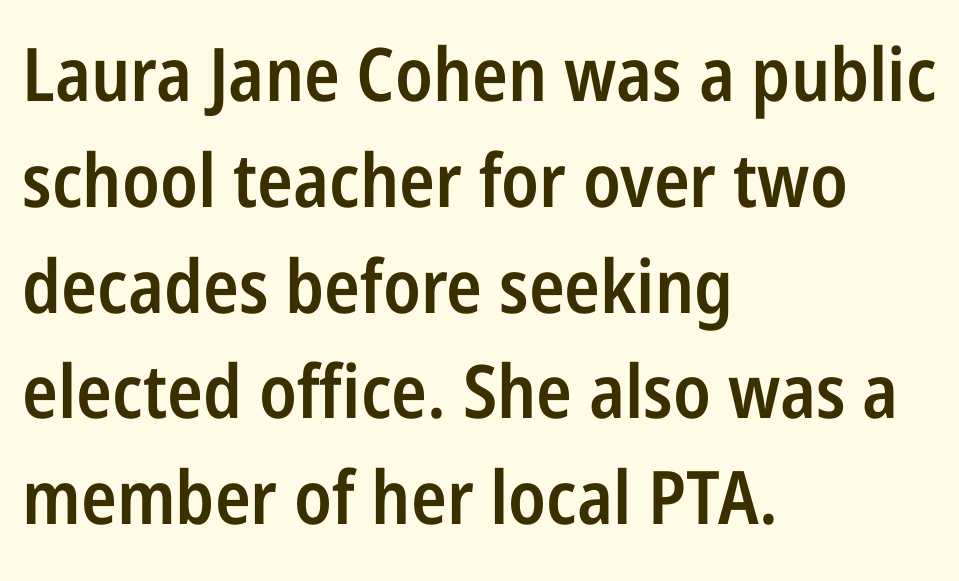
Q: Is the text bold? A: Semi-bold.
Q: Is the text italic (slanted)? A: No, it is upright.
Q: Is the typeface a serif or a sans-serif typeface? A: Sans-serif.
Q: Is the text underlined? A: No.
Q: How is the paragraph aligned? A: Left-aligned.
Q: Is the spacing between letters normal or unusually wide? A: Normal.
Q: Is the spacing between lines tight, normal or loose? A: Normal.
Q: Width (condensed, normal, or wide)? A: Condensed.
Q: Stroke contrast? A: Low.
Q: x-height? A: Medium.
Q: Monospaced? A: No.
